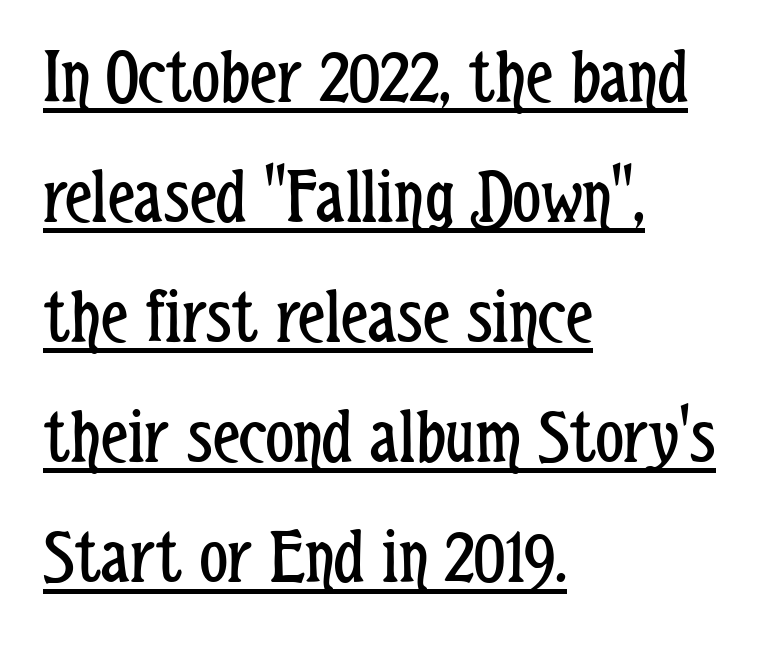
Q: Is the text bold? A: No.
Q: Is the text italic (slanted)? A: No, it is upright.
Q: Is the typeface a serif or a sans-serif typeface? A: Sans-serif.
Q: Is the text underlined? A: Yes.
Q: How is the paragraph aligned? A: Left-aligned.
Q: Is the spacing between letters normal or unusually wide? A: Normal.
Q: Is the spacing between lines tight, normal or loose? A: Normal.
Q: Width (condensed, normal, or wide)? A: Condensed.
Q: Stroke contrast? A: Low.
Q: x-height? A: Medium.
Q: Monospaced? A: No.
